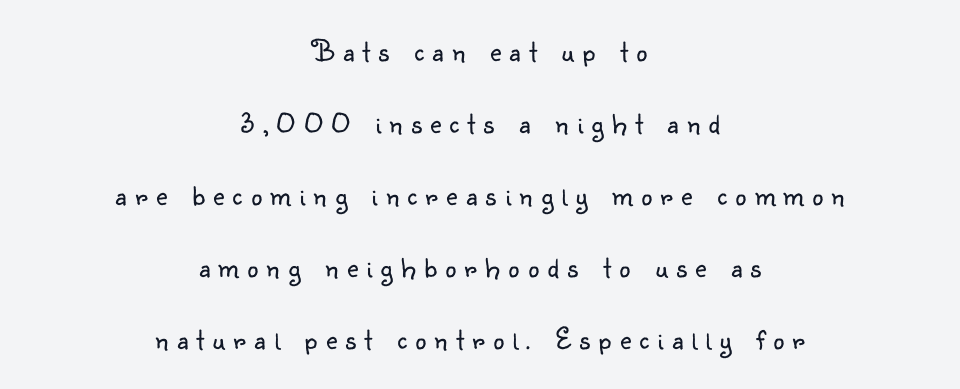
Q: Is the text bold? A: No.
Q: Is the text italic (slanted)? A: No, it is upright.
Q: Is the typeface a serif or a sans-serif typeface? A: Sans-serif.
Q: Is the text underlined? A: No.
Q: How is the paragraph aligned? A: Centered.
Q: Is the spacing between letters normal or unusually wide? A: Unusually wide.
Q: Is the spacing between lines tight, normal or loose? A: Loose.
Q: Width (condensed, normal, or wide)? A: Normal.
Q: Stroke contrast? A: Low.
Q: x-height? A: Small.
Q: Monospaced? A: No.
